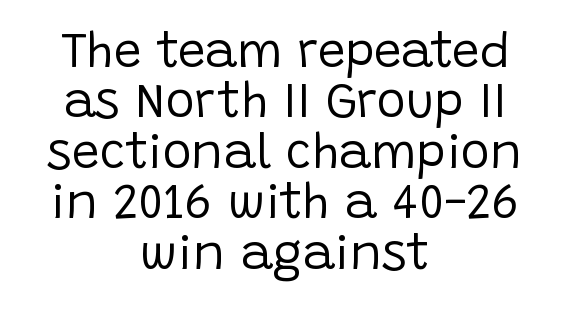
Q: Is the text bold? A: No.
Q: Is the text italic (slanted)? A: No, it is upright.
Q: Is the typeface a serif or a sans-serif typeface? A: Sans-serif.
Q: Is the text underlined? A: No.
Q: How is the paragraph aligned? A: Centered.
Q: Is the spacing between letters normal or unusually wide? A: Normal.
Q: Is the spacing between lines tight, normal or loose? A: Tight.
Q: Width (condensed, normal, or wide)? A: Normal.
Q: Stroke contrast? A: Low.
Q: x-height? A: Large.
Q: Monospaced? A: No.
